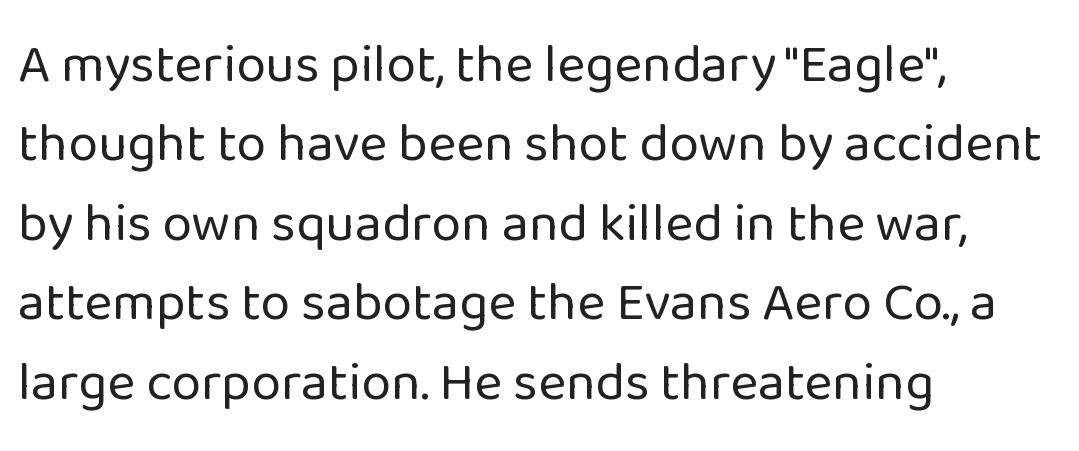
Nothing sits at the stroke ends, so this counts as sans-serif. The line texture is even and compact thanks to regular tracking. The rendering uses natural spacing where letterforms have individual widths. If you measured baseline to baseline, you'd find a middling distance. The rag falls on the right side of this text block.
